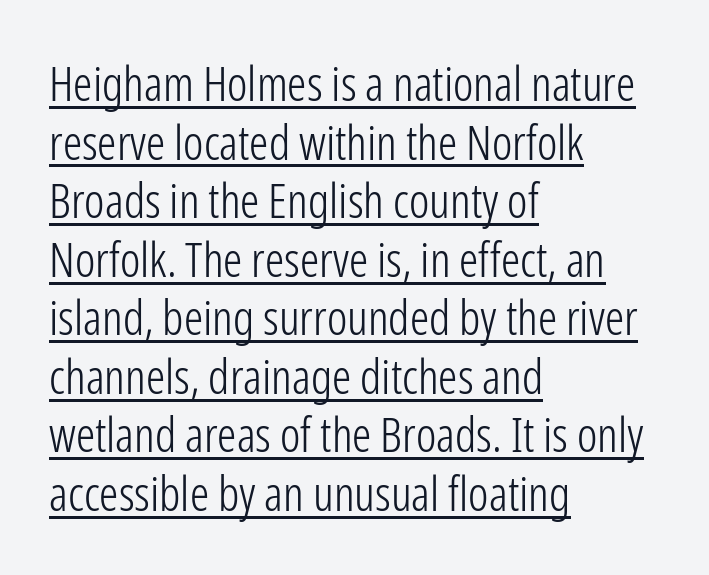
The image shows 48 px light, condensed sans-serif type, upright; set left-aligned, line spacing 1.22x, normal letter spacing, underlined; low stroke contrast and a medium x-height.
